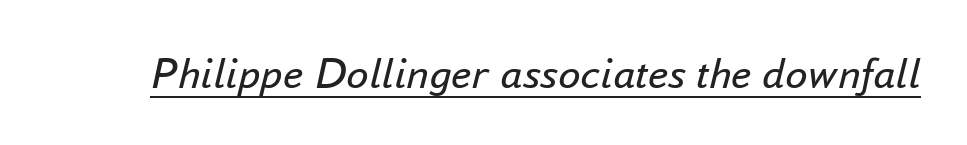
There's an unmistakable incline to the writing here. Think standard paragraph weight, or any step lighter than that. Honestly, the letter spacing is just normal — you wouldn't notice it. These lines are rendered in a variable-pitch font.
